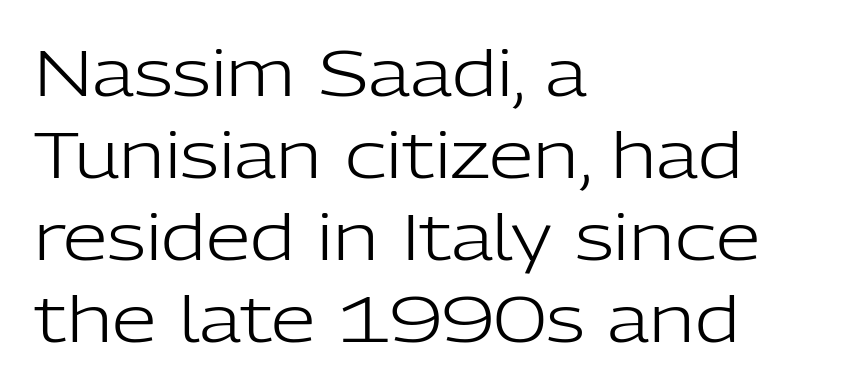
Q: Is the text bold? A: No.
Q: Is the text italic (slanted)? A: No, it is upright.
Q: Is the typeface a serif or a sans-serif typeface? A: Sans-serif.
Q: Is the text underlined? A: No.
Q: How is the paragraph aligned? A: Left-aligned.
Q: Is the spacing between letters normal or unusually wide? A: Normal.
Q: Is the spacing between lines tight, normal or loose? A: Normal.
Q: Width (condensed, normal, or wide)? A: Normal.
Q: Stroke contrast? A: Low.
Q: x-height? A: Medium.
Q: Monospaced? A: No.
